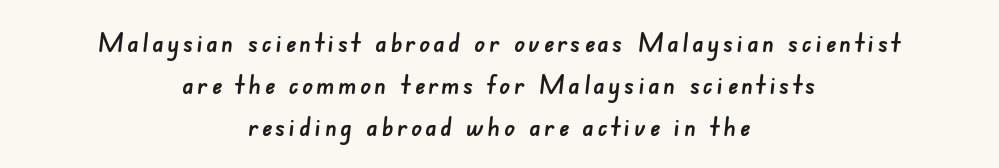
Alignment: centered. Nobody drew a line under any word here. Normally led — the rows are evenly, conventionally spaced.
